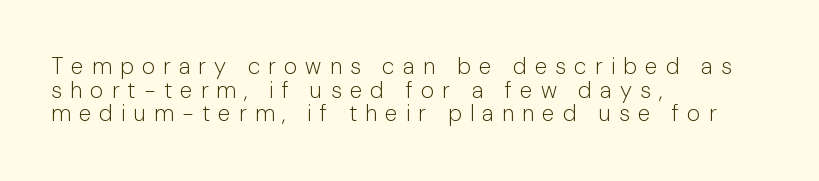
The image shows 23 px text type, upright; set left-aligned, tight line spacing (1.03x), unusually wide letter spacing (+0.35 em), not underlined.
